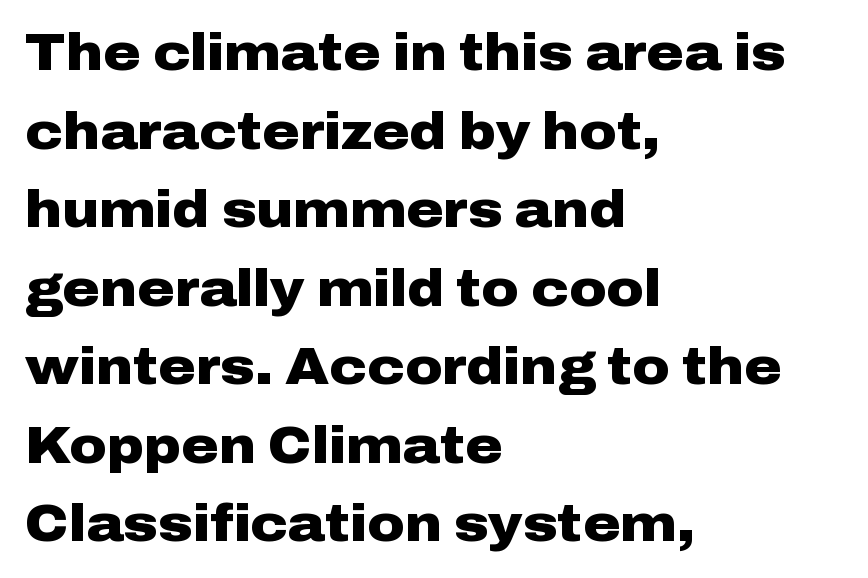
{"serif": "no", "italic": "no", "bold": "yes", "weight": "heavy", "width": "wide", "stroke_contrast": "low", "x_height": "medium", "monospaced": "no", "underline": "no", "align": "left", "line_spacing": "normal", "line_spacing_ratio": 1.54, "letter_spacing": "normal", "letter_spacing_em": 0.0, "glyph_px": 51}
